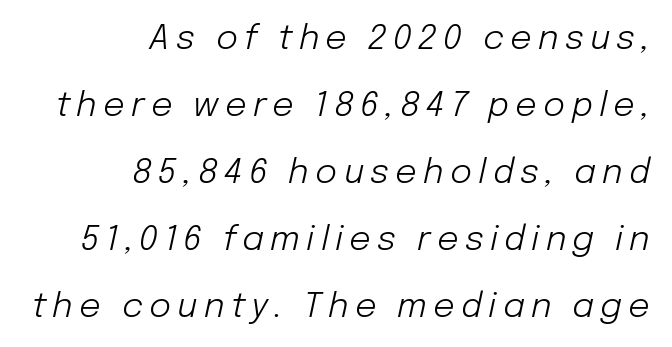
The letters are slanted; this is an italic face. Each letter keeps its own natural width here, so spacing adapts to shape. Layout note: lines flush right. The weight tops out at a normal text grade. Compared with typical paragraphs, the rows here are farther apart.
